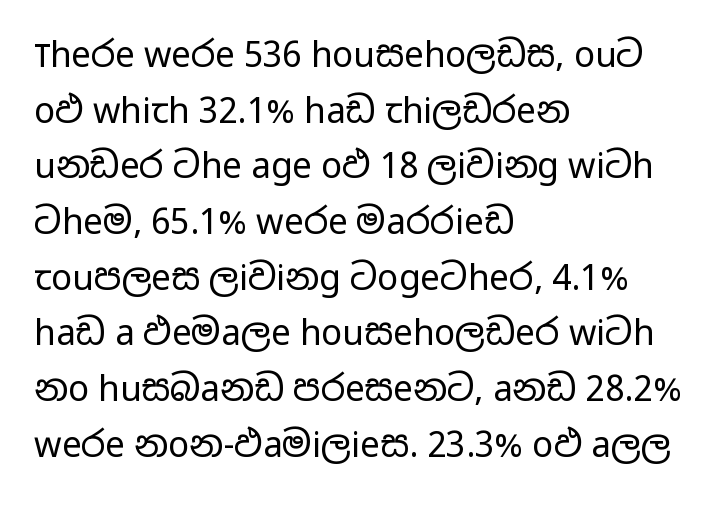
These lines were composed using upright roman letters. Notice how descenders clear the ascenders below comfortably — that's standard leading. The setting favours the left margin, as ordinary paragraphs usually do. The space directly below the letters is spotless. Stems and bowls with no extra thickness — not bold.
